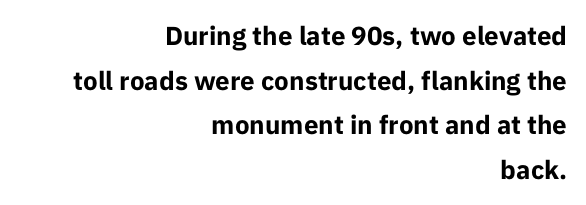
Q: Is the text bold? A: Yes.
Q: Is the text italic (slanted)? A: No, it is upright.
Q: Is the text underlined? A: No.
Q: How is the paragraph aligned? A: Right-aligned.
Q: Is the spacing between letters normal or unusually wide? A: Normal.
